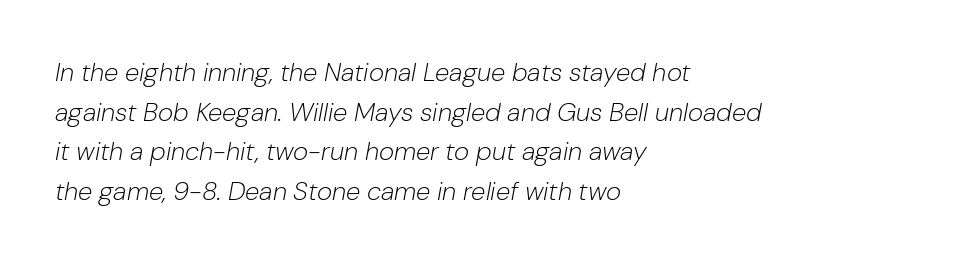
Q: Is the text bold? A: No.
Q: Is the text italic (slanted)? A: Yes, it leans right by about 10 degrees.
Q: Is the text underlined? A: No.
Q: How is the paragraph aligned? A: Left-aligned.
Q: Is the spacing between letters normal or unusually wide? A: Normal.
Q: Is the spacing between lines tight, normal or loose? A: Normal.
